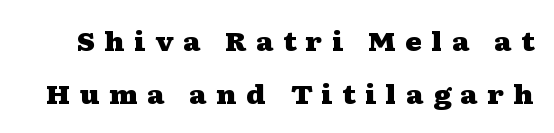
Underline: absent. The line-height multiplier appears high, well above default. This sample uses expanded letter spacing, leaving extra air between glyphs. It's the straight-up-and-down kind of type. The font is running at its bold setting.
